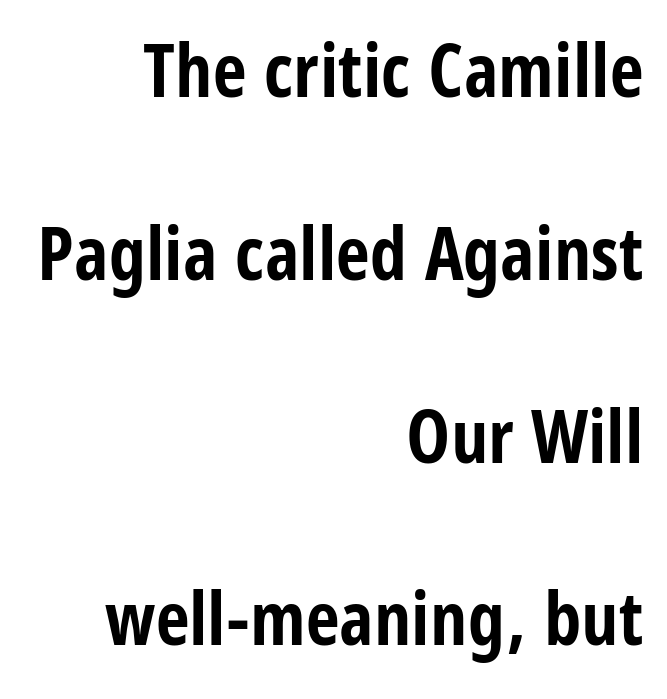
Quick note: interline space is abundant. The letters sit at their default tracking, neither squeezed nor spread. Anything drawn beneath the words? Only blank space. This rendering employs a face without finishing strokes, i.e., a sans-serif.
